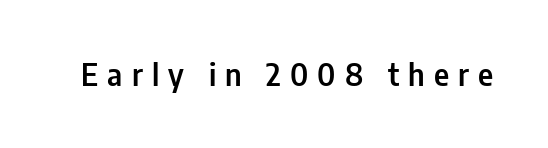
The image shows 30 px condensed sans-serif type, upright; set unusually wide letter spacing (+0.3 em), not underlined; low stroke contrast and a medium x-height.
